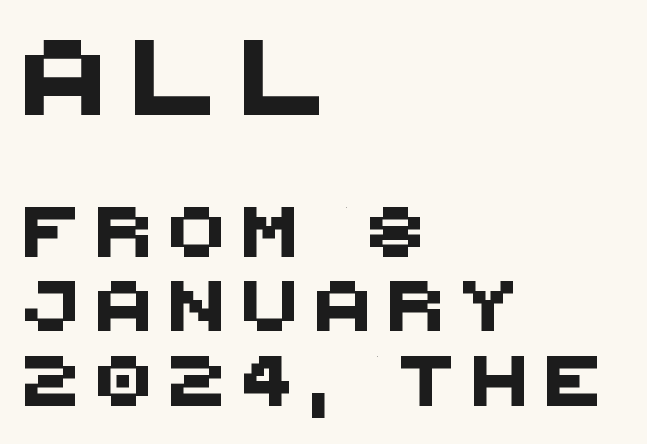
{"serif": "no", "width": "normal", "stroke_contrast": "medium", "x_height": "large", "monospaced": "no", "underline": "no", "align": "left", "line_spacing": "normal", "line_spacing_ratio": 1.49, "letter_spacing": "wide", "letter_spacing_em": 0.39, "larger_block": "first", "size_ratio": 1.5, "glyph_px": 75}
